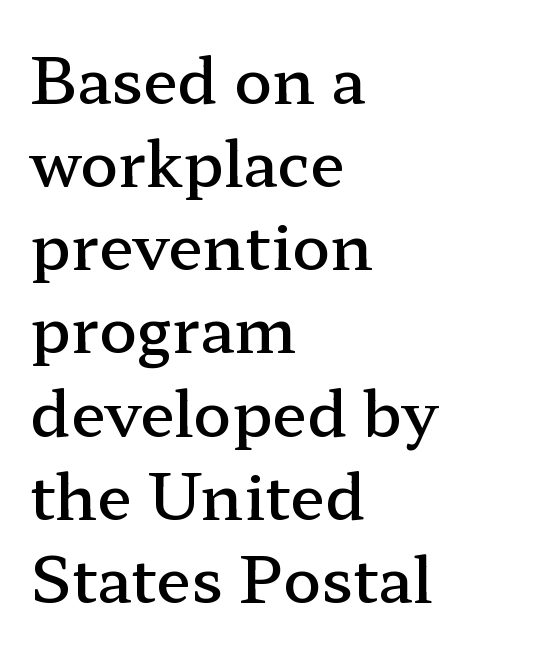
Q: Is the text bold? A: Semi-bold.
Q: Is the text italic (slanted)? A: No, it is upright.
Q: Is the typeface a serif or a sans-serif typeface? A: Serif.
Q: Is the text underlined? A: No.
Q: How is the paragraph aligned? A: Left-aligned.
Q: Is the spacing between letters normal or unusually wide? A: Normal.
Q: Is the spacing between lines tight, normal or loose? A: Normal.
Q: Width (condensed, normal, or wide)? A: Wide.
Q: Stroke contrast? A: Low.
Q: x-height? A: Medium.
Q: Monospaced? A: No.
